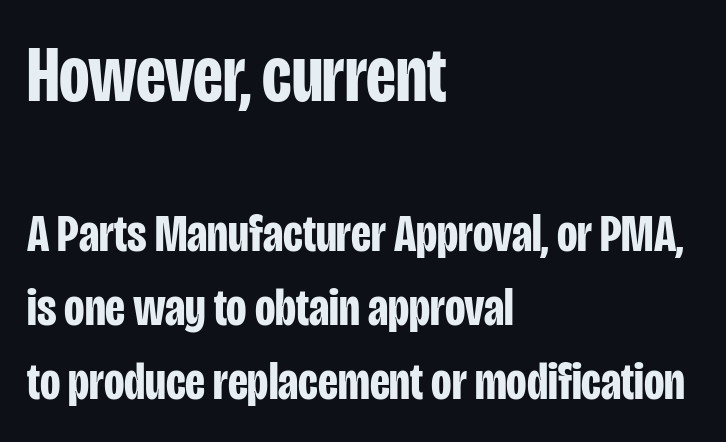
A roman cut, with each character standing at attention. This is heavy type, rendered in bold. Words appear dense and cohesive because spacing is normal. The baseline area is clear. Looks like regular typesetting: each glyph gets only the width it needs. Look at the bottom of the vertical strokes: they stop flat, with no serifs.
